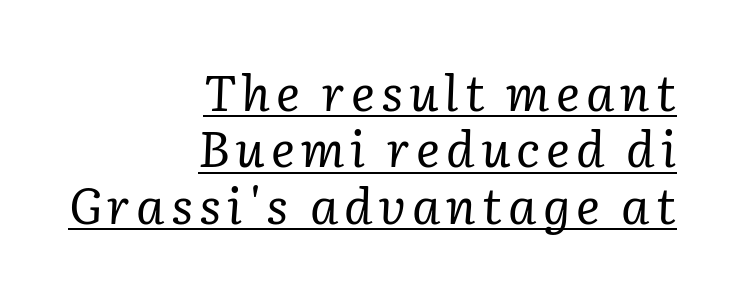
The face used here appears with an underline applied. Notice how descenders almost collide with the ascenders below — that's tight leading. Is the type heavy? It reads as light-to-regular instead. Yep, that's italic — everything's leaning. Each letter keeps its own natural width here, so spacing adapts to shape.
